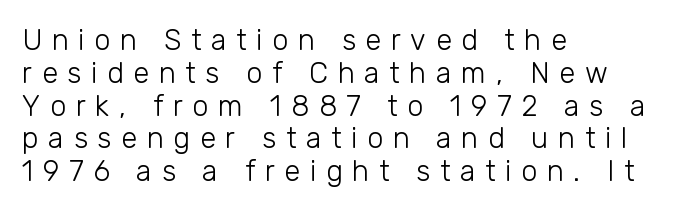
The image shows 29 px light sans-serif type, upright; set left-aligned, tight line spacing (1.13x), unusually wide letter spacing (+0.33 em), not underlined; low stroke contrast and a medium x-height.
